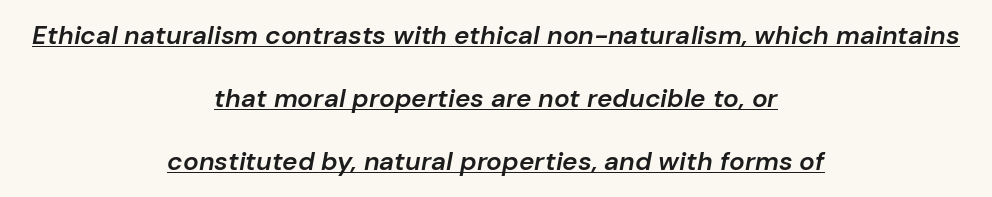
{"italic": "yes", "lean": "right", "slant_degrees": 10, "bold": "semi", "underline": "yes", "align": "center", "line_spacing": "loose", "line_spacing_ratio": 2.42, "letter_spacing": "normal", "letter_spacing_em": 0.0, "glyph_px": 26}
